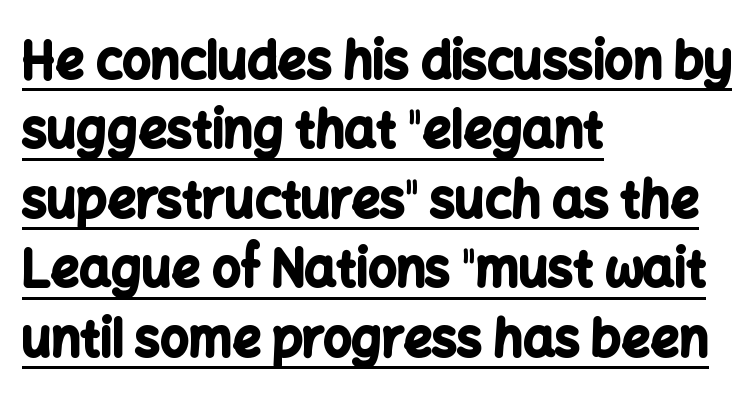
{"serif": "no", "italic": "no", "bold": "yes", "weight": "bold", "width": "normal", "stroke_contrast": "low", "x_height": "medium", "monospaced": "no", "underline": "yes", "align": "left", "line_spacing": "normal", "line_spacing_ratio": 1.39, "letter_spacing": "normal", "letter_spacing_em": 0.0, "glyph_px": 50}
